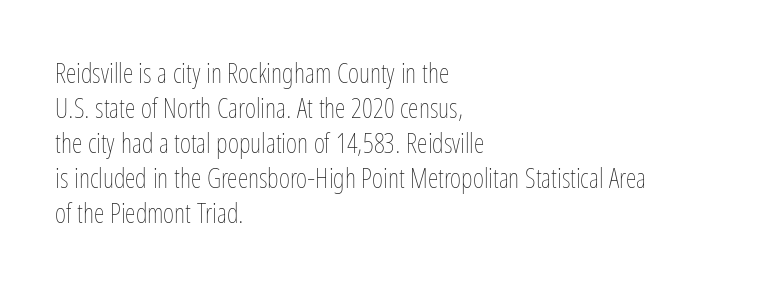
The image shows 27 px text type, upright; set left-aligned, normal line spacing (1.3x), normal letter spacing, not underlined.
